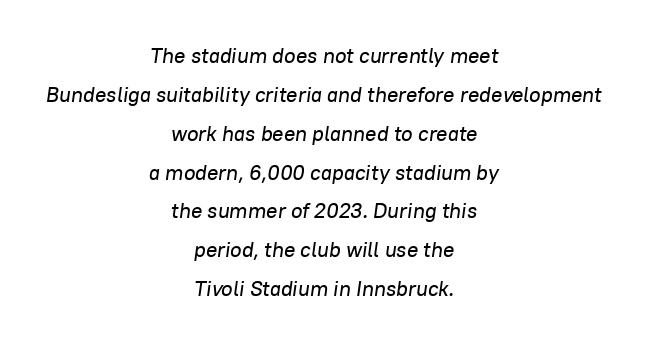
{"italic": "yes", "lean": "right", "slant_degrees": 8, "underline": "no", "align": "center", "line_spacing_ratio": 1.85, "letter_spacing": "normal", "letter_spacing_em": 0.0, "glyph_px": 21}
